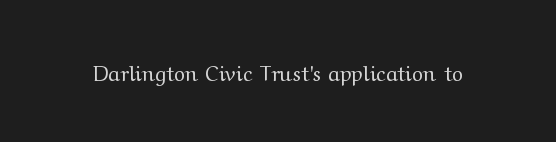
The passage shown is not underscored anywhere. The font's upright variant was chosen for this text. Stems here are at most as thick as an everyday book face. Observe the ordinary spacing: letters are neighbours, not strangers.
